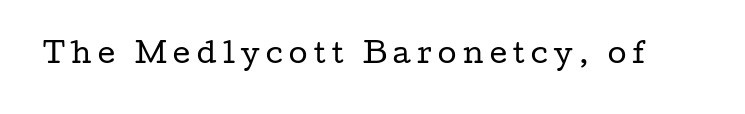
{"italic": "no", "bold": "no", "underline": "no", "letter_spacing": "wide", "letter_spacing_em": 0.24, "glyph_px": 27}
